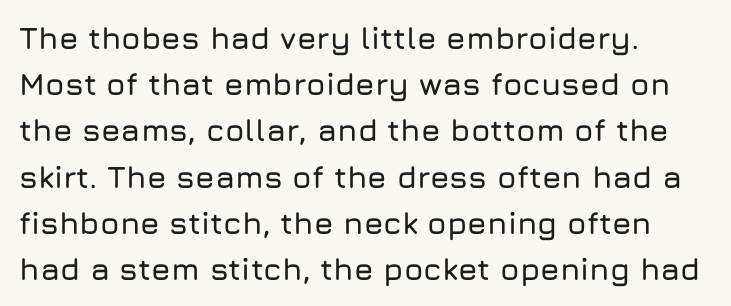
Q: Is the text italic (slanted)? A: No, it is upright.
Q: Is the typeface a serif or a sans-serif typeface? A: Sans-serif.
Q: Is the text underlined? A: No.
Q: How is the paragraph aligned? A: Left-aligned.
Q: Is the spacing between letters normal or unusually wide? A: Normal.
Q: Is the spacing between lines tight, normal or loose? A: Normal.
Q: Width (condensed, normal, or wide)? A: Normal.
Q: Stroke contrast? A: Low.
Q: x-height? A: Medium.
Q: Monospaced? A: No.
